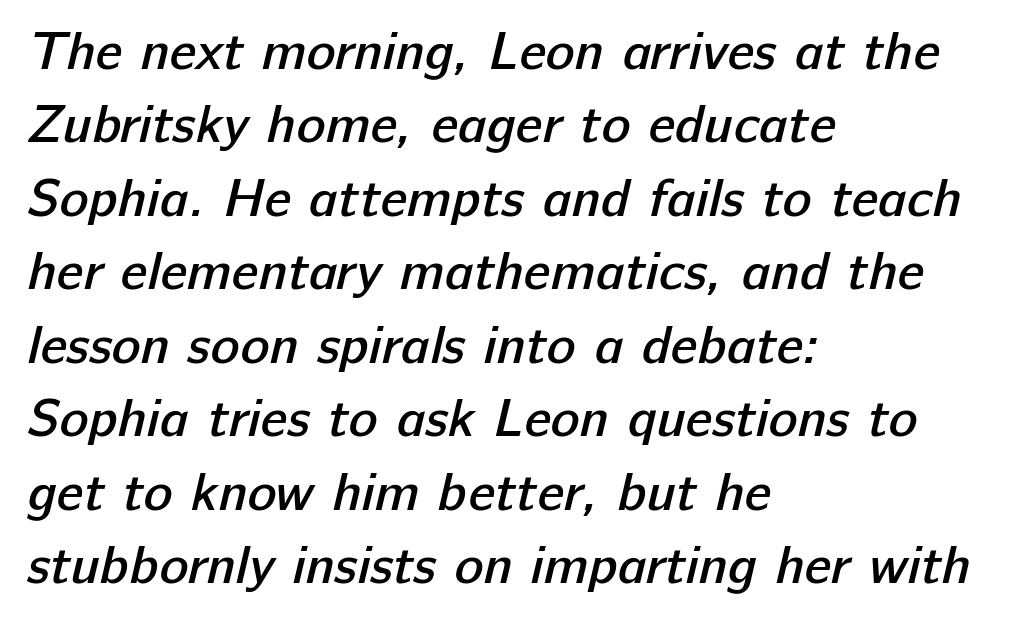
{"serif": "no", "bold": "semi", "weight": "semibold", "width": "normal", "stroke_contrast": "low", "x_height": "medium", "monospaced": "no", "underline": "no", "align": "left", "line_spacing": "normal", "line_spacing_ratio": 1.36, "letter_spacing": "normal", "letter_spacing_em": 0.0, "glyph_px": 54}
